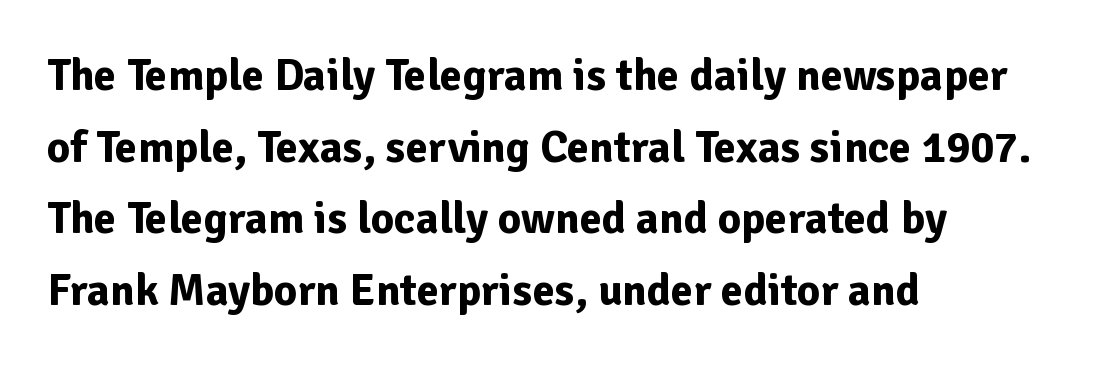
Horizontally, the lines are justified to the leading edge only. Strong, thick strokes mark this as bold type. Nobody drew a line under any word here. No extra tracking has been applied to these lines. Serifs: no, the terminals of the letterforms are clean.
